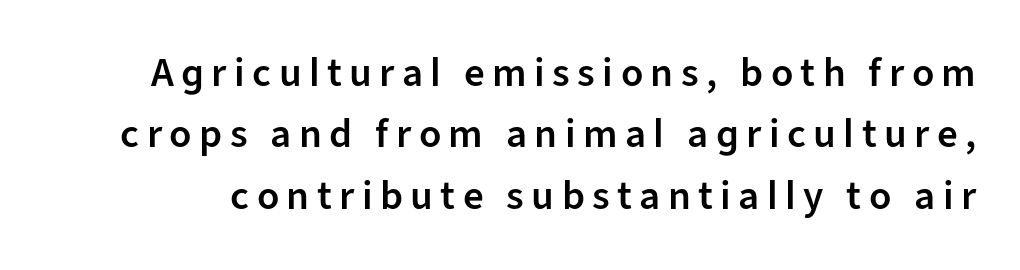
The image shows 41 px semibold sans-serif type, upright; set normal line spacing (1.5x), not underlined; low stroke contrast and a medium x-height.
